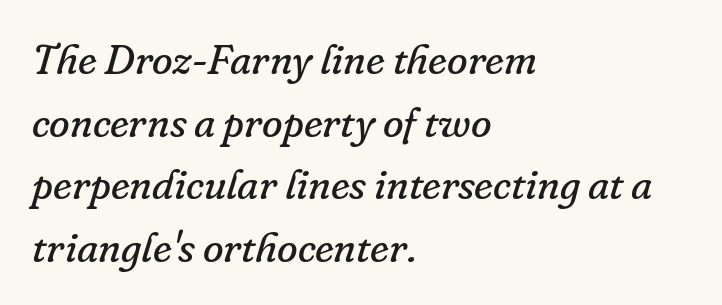
Slanted lettering throughout. Is this a sans? No — the strokes have serifs. You could not count columns in this text — the font is proportionally spaced. The letterforms sit at book weight or below. This rendering features lettering with no underline. The passage is arranged the way most books set body copy — flush left.
